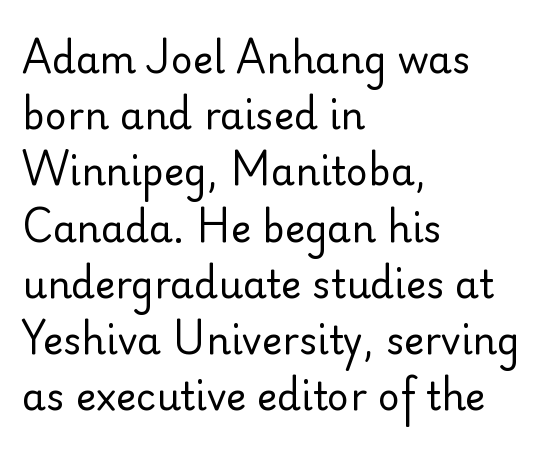
The image shows 38 px regular-weight sans-serif type, upright; set left-aligned, normal line spacing (1.48x), normal letter spacing, not underlined; low stroke contrast and a small x-height.
